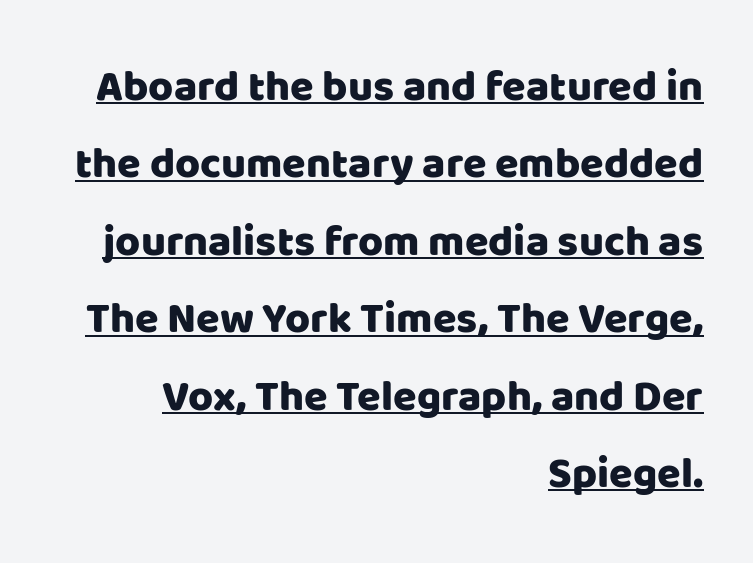
The image shows 43 px sans-serif type, upright; set right-aligned, line spacing 1.8x, normal letter spacing, underlined; low stroke contrast and a large x-height.
